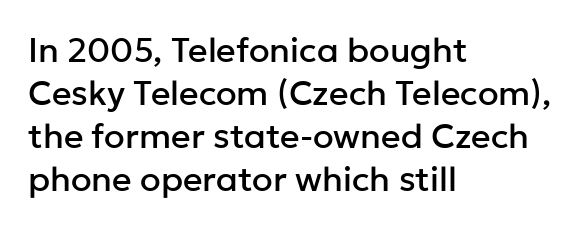
Q: Is the text italic (slanted)? A: No, it is upright.
Q: Is the typeface a serif or a sans-serif typeface? A: Sans-serif.
Q: Is the text underlined? A: No.
Q: How is the paragraph aligned? A: Left-aligned.
Q: Is the spacing between letters normal or unusually wide? A: Normal.
Q: Is the spacing between lines tight, normal or loose? A: Normal.
Q: Width (condensed, normal, or wide)? A: Normal.
Q: Stroke contrast? A: Low.
Q: x-height? A: Medium.
Q: Monospaced? A: No.
